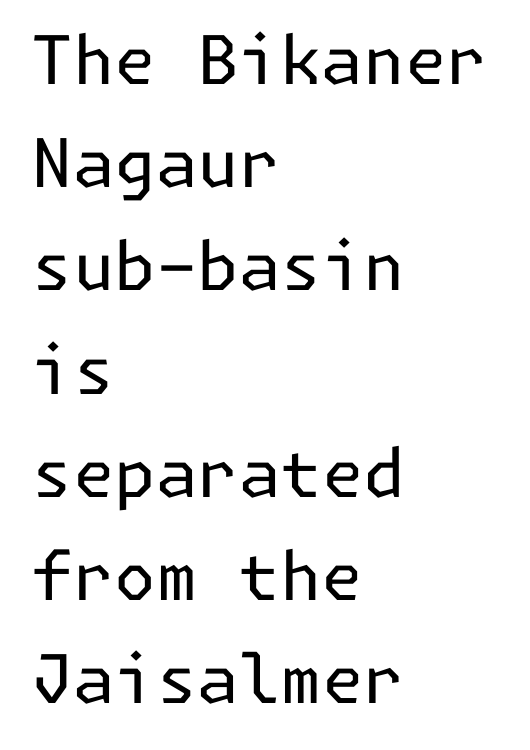
Q: Is the text bold? A: No.
Q: Is the text italic (slanted)? A: No, it is upright.
Q: Is the typeface a serif or a sans-serif typeface? A: Sans-serif.
Q: Is the text underlined? A: No.
Q: How is the paragraph aligned? A: Left-aligned.
Q: Is the spacing between letters normal or unusually wide? A: Normal.
Q: Is the spacing between lines tight, normal or loose? A: Normal.
Q: Width (condensed, normal, or wide)? A: Normal.
Q: Stroke contrast? A: Low.
Q: x-height? A: Medium.
